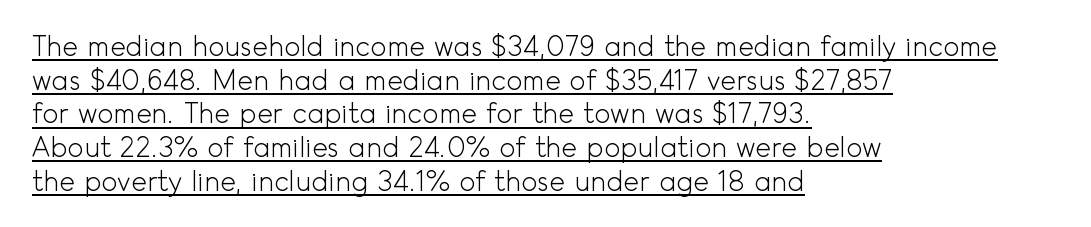
{"italic": "no", "bold": "no", "underline": "yes", "align": "left", "line_spacing": "normal", "line_spacing_ratio": 1.25, "letter_spacing": "normal", "letter_spacing_em": 0.0, "glyph_px": 27}
